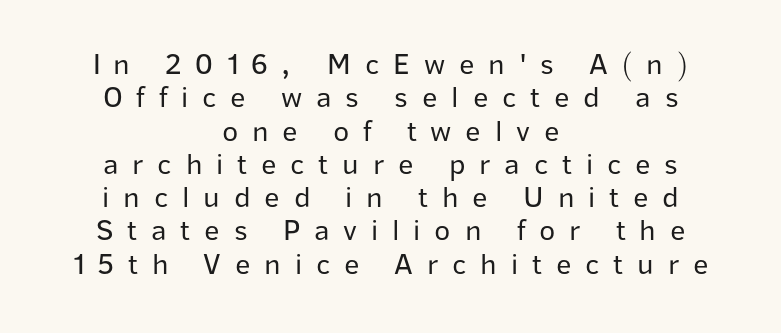
{"serif": "no", "italic": "no", "bold": "no", "weight": "regular", "width": "normal", "stroke_contrast": "low", "x_height": "medium", "monospaced": "no", "underline": "no", "align": "center", "line_spacing": "tight", "line_spacing_ratio": 1.11, "letter_spacing": "wide", "letter_spacing_em": 0.46, "glyph_px": 30}
